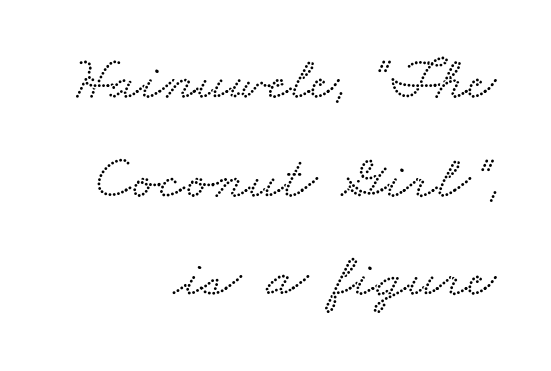
The letterforms sit shoulder to shoulder at normal distance. Is there much room between lines? A standard amount, neither cramped nor airy. A typesetter would call this proportional, since set widths differ per character. The glyphs are unaccompanied by any horizontal stroke below them. The compositor pushed each line to the right boundary. Are there feet on the stems? There are — it's a serif.
